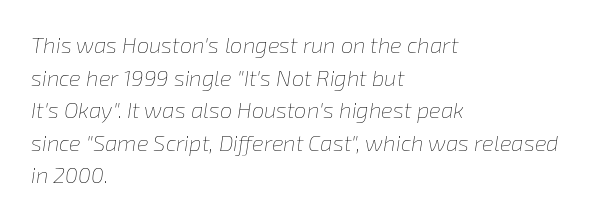
Leading: standard. Weight: not bold — regular or lighter. Look at the tracking — it's just the regular setting, nothing added. Rule under the text: the space is simply empty. Alignment: flush left.
